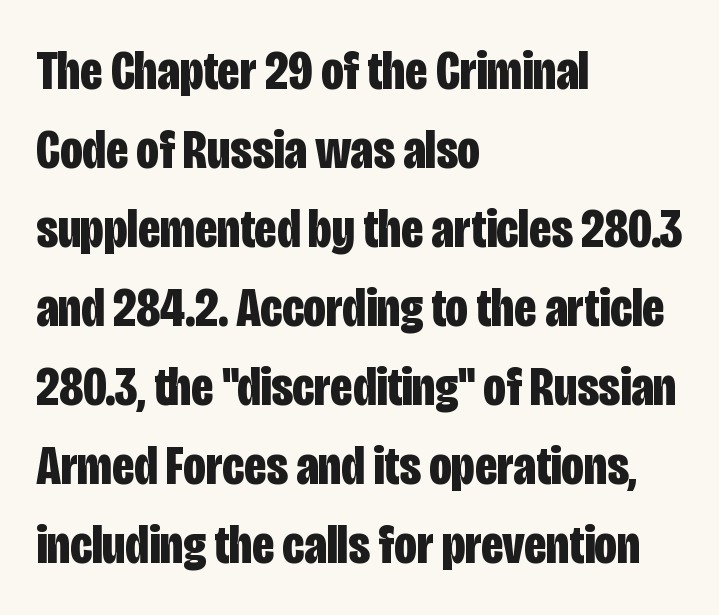
The image shows 56 px bold, condensed sans-serif type, upright; set left-aligned, normal line spacing (1.41x), normal letter spacing, not underlined; low stroke contrast and a large x-height.
